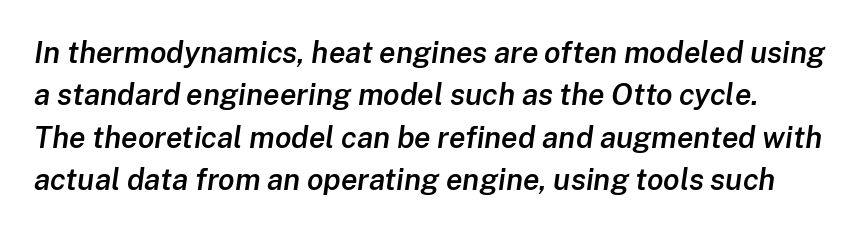
Q: Is the text bold? A: Semi-bold.
Q: Is the text italic (slanted)? A: Yes, it leans right by about 8 degrees.
Q: Is the text underlined? A: No.
Q: Is the spacing between letters normal or unusually wide? A: Normal.
Q: Is the spacing between lines tight, normal or loose? A: Normal.
Q: Width (condensed, normal, or wide)? A: Normal.
Q: Stroke contrast? A: Low.
Q: x-height? A: Medium.
Q: Monospaced? A: No.
